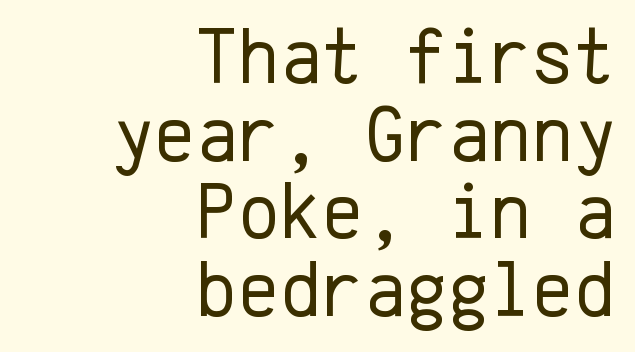
{"serif": "no", "italic": "no", "bold": "no", "weight": "regular", "width": "normal", "stroke_contrast": "low", "x_height": "medium", "monospaced": "yes", "underline": "no", "align": "right", "line_spacing": "tight", "line_spacing_ratio": 0.97, "letter_spacing": "normal", "letter_spacing_em": 0.0, "glyph_px": 80}
